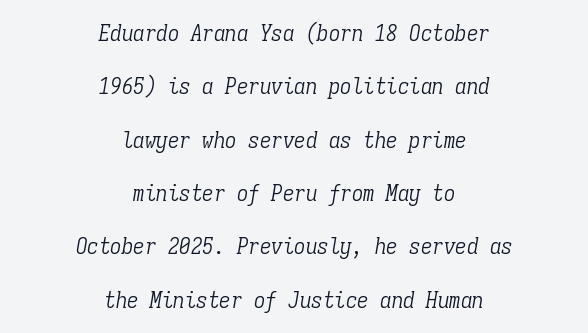
Q: Is the text bold? A: No.
Q: Is the text italic (slanted)? A: Yes, it leans right by about 9 degrees.
Q: Is the text underlined? A: No.
Q: How is the paragraph aligned? A: Centered.
Q: Is the spacing between letters normal or unusually wide? A: Normal.
Q: Is the spacing between lines tight, normal or loose? A: Loose.
